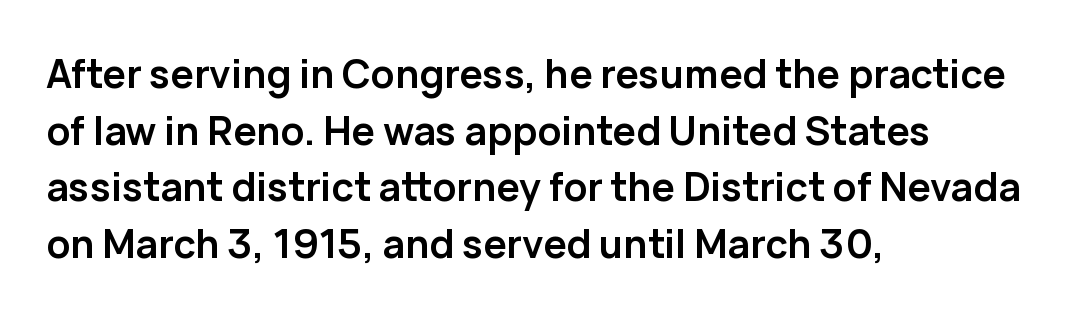
Q: Is the text bold? A: Yes.
Q: Is the text italic (slanted)? A: No, it is upright.
Q: Is the typeface a serif or a sans-serif typeface? A: Sans-serif.
Q: Is the text underlined? A: No.
Q: How is the paragraph aligned? A: Left-aligned.
Q: Is the spacing between letters normal or unusually wide? A: Normal.
Q: Is the spacing between lines tight, normal or loose? A: Normal.
Q: Width (condensed, normal, or wide)? A: Normal.
Q: Stroke contrast? A: Low.
Q: x-height? A: Medium.
Q: Monospaced? A: No.
